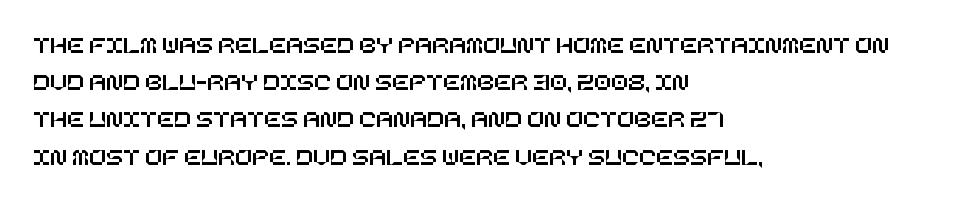
Q: Is the text italic (slanted)? A: No, it is upright.
Q: Is the text underlined? A: No.
Q: How is the paragraph aligned? A: Left-aligned.
Q: Is the spacing between letters normal or unusually wide? A: Normal.
Q: Is the spacing between lines tight, normal or loose? A: Normal.
